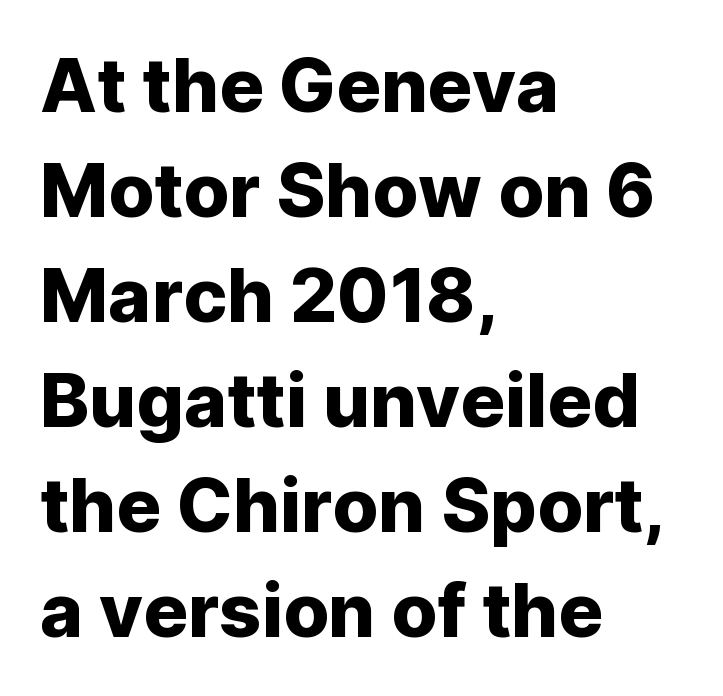
The image shows 74 px sans-serif type, upright; set left-aligned, normal line spacing (1.42x), normal letter spacing, not underlined; low stroke contrast and a medium x-height.
